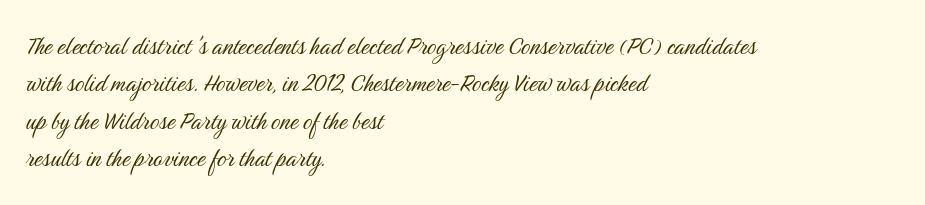
The image shows 29 px light, condensed sans-serif type; set left-aligned, normal line spacing (1.29x), normal letter spacing, not underlined; medium stroke contrast and a medium x-height.
